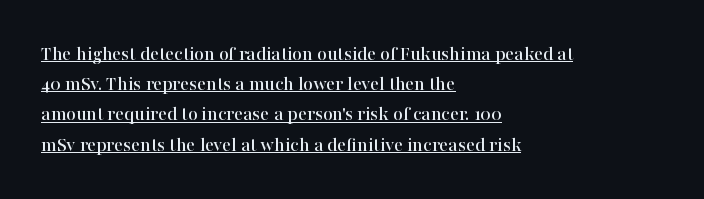
{"italic": "no", "underline": "yes", "align": "left", "line_spacing": "normal", "line_spacing_ratio": 1.44, "letter_spacing": "normal", "letter_spacing_em": 0.0, "glyph_px": 21}
